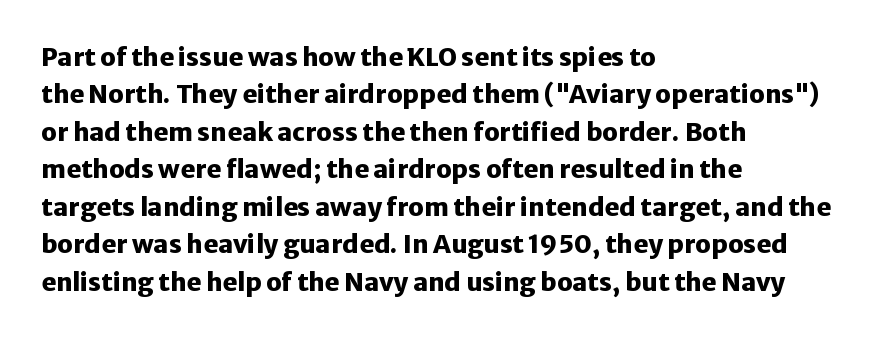
Baseline-to-baseline distance is the conventional proportion of letter height. The typesetter chose a ragged-right arrangement here. The zone under the glyphs is completely vacant. Typesetter's note: full bold, strokes at maximum text heaviness. In terms of posture, this sample is upright. The horizontal fit of the characters is conventional and even.
